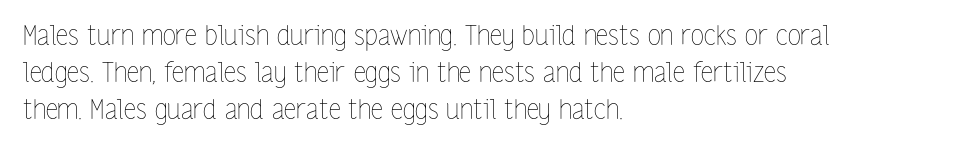
Reading down the block, your eye returns to a fixed left position each line. Tall strokes in this sample are plumb rather than angled. The rendering uses a moderate line-height, typical for paragraphs. This is not heavy type; no bold has been used. Any mark beneath the type? The region is blank. Each word holds together tightly as a unit, with standard inter-letter gaps.
